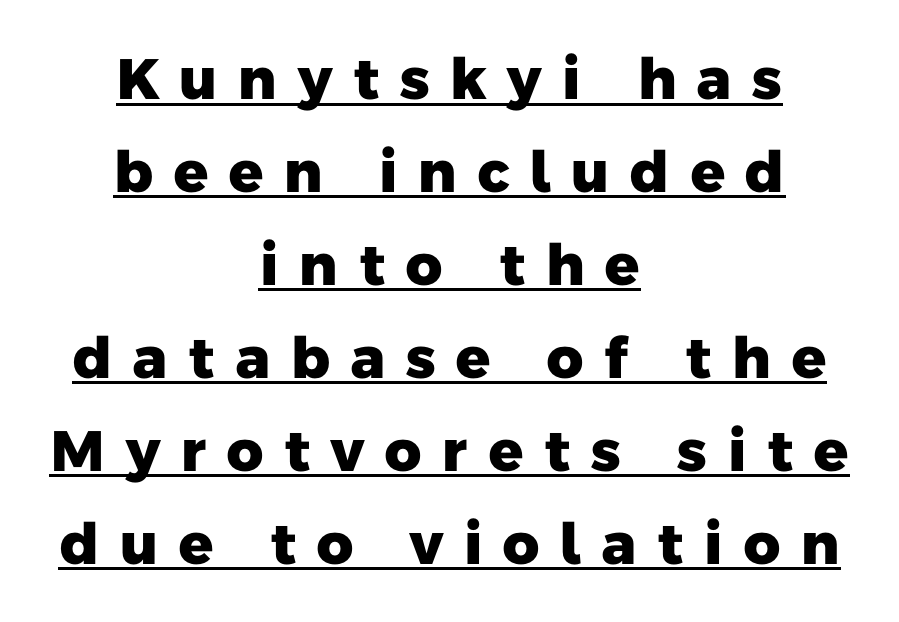
Compared with typical paragraphs, the rows here are spaced about the same. These lines are rendered in a variable-pitch font. Every letter is thick-stroked: bold, no question. Look at the tracking — it's clearly loosened, letters drifting apart.
